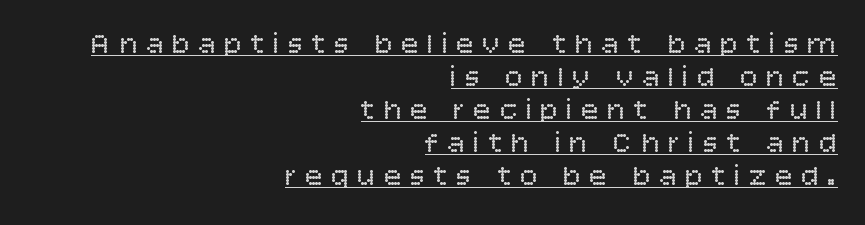
Q: Is the text bold? A: No.
Q: Is the text italic (slanted)? A: No, it is upright.
Q: Is the typeface a serif or a sans-serif typeface? A: Sans-serif.
Q: Is the text underlined? A: Yes.
Q: How is the paragraph aligned? A: Right-aligned.
Q: Is the spacing between letters normal or unusually wide? A: Unusually wide.
Q: Is the spacing between lines tight, normal or loose? A: Tight.
Q: Width (condensed, normal, or wide)? A: Normal.
Q: Stroke contrast? A: Low.
Q: x-height? A: Large.
Q: Monospaced? A: No.
